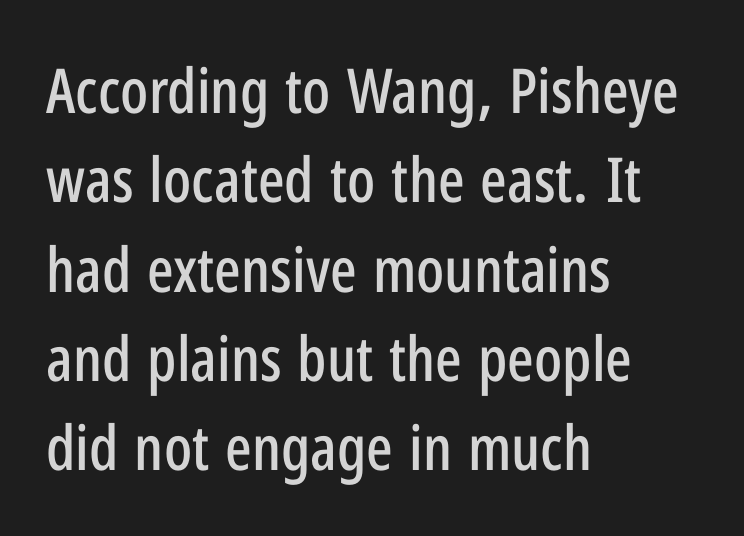
Regular leading. Layout note: lines flush left. Between one letter and the next there's only the usual sliver of space. You can tell it's not italic because the verticals are truly vertical.
